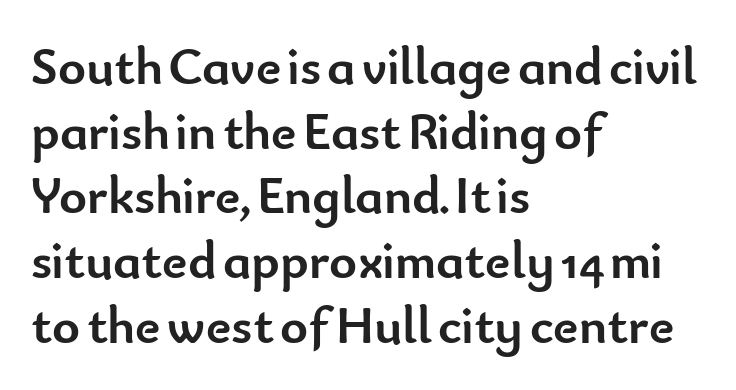
Q: Is the text bold? A: Yes.
Q: Is the text italic (slanted)? A: No, it is upright.
Q: Is the typeface a serif or a sans-serif typeface? A: Sans-serif.
Q: Is the text underlined? A: No.
Q: How is the paragraph aligned? A: Left-aligned.
Q: Is the spacing between letters normal or unusually wide? A: Normal.
Q: Width (condensed, normal, or wide)? A: Normal.
Q: Stroke contrast? A: Low.
Q: x-height? A: Small.
Q: Monospaced? A: No.
